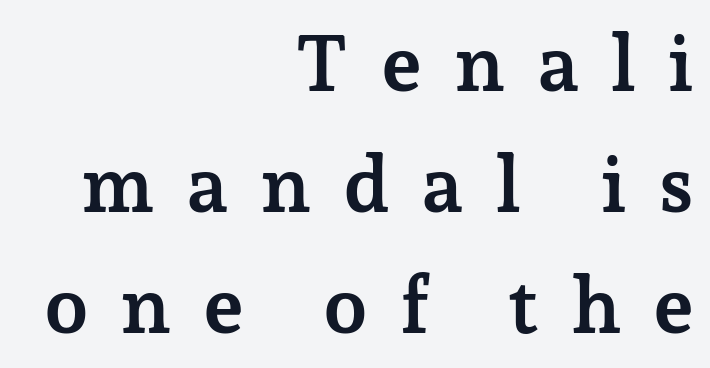
The image shows 79 px semibold serif type, upright; set right-aligned, normal line spacing (1.53x), unusually wide letter spacing (+0.4 em), not underlined; low stroke contrast and a medium x-height.
